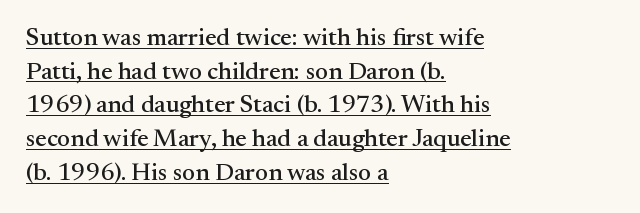
The image shows 25 px text type, upright; set left-aligned, normal line spacing (1.35x), normal letter spacing, underlined.
